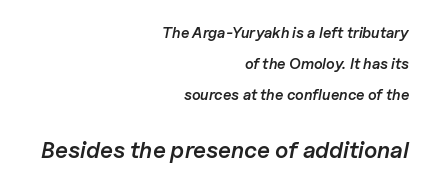
Q: Is the text bold? A: Semi-bold.
Q: Is the text italic (slanted)? A: Yes, it leans right by about 11 degrees.
Q: Is the text underlined? A: No.
Q: How is the paragraph aligned? A: Right-aligned.
Q: Is the spacing between letters normal or unusually wide? A: Normal.
Q: Is the spacing between lines tight, normal or loose? A: Loose.
Q: Which block of text is set in a larger size, the first (top) or the second (bottom)? A: The second (bottom) one.
